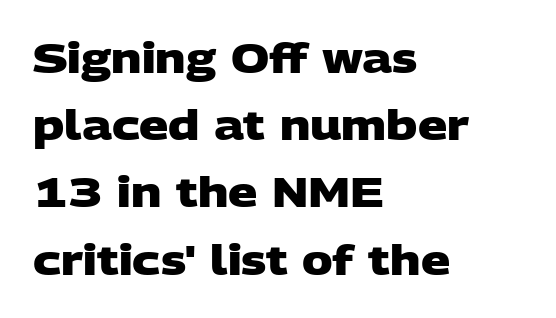
The rendering shows plain stroke endings on the letterforms — a sans-serif design. Its strokes are broad and dark, the hallmark of bold type. Students, observe: this is what conventionally led text looks like. These lines are rendered in a variable-pitch font.
